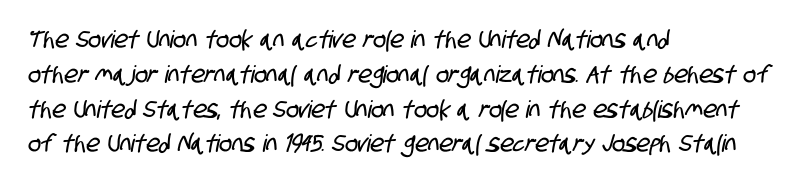
Q: Is the text underlined? A: No.
Q: How is the paragraph aligned? A: Left-aligned.
Q: Is the spacing between letters normal or unusually wide? A: Normal.
Q: Is the spacing between lines tight, normal or loose? A: Normal.
